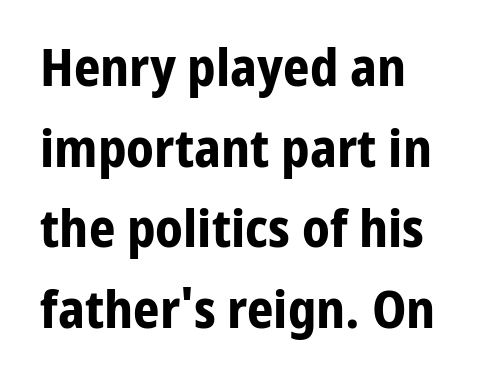
Look at the stroke-to-counter ratio: heavy, a bold. No word sits above an underline. This is sans-serif lettering, the kind often seen on screens and signage. Does the lettering tilt? It doesn't — this is upright.
